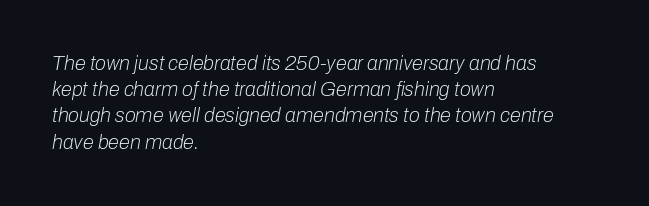
The image shows 20 px text type, italic (leaning right); set left-aligned, normal line spacing (1.31x), normal letter spacing, not underlined.
